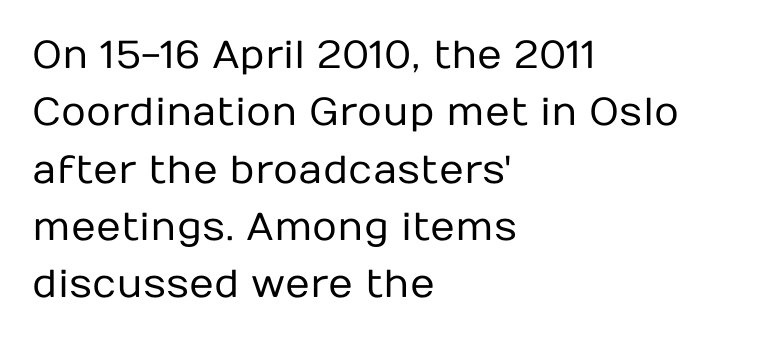
Q: Is the text bold? A: No.
Q: Is the text italic (slanted)? A: No, it is upright.
Q: Is the typeface a serif or a sans-serif typeface? A: Sans-serif.
Q: Is the text underlined? A: No.
Q: How is the paragraph aligned? A: Left-aligned.
Q: Is the spacing between letters normal or unusually wide? A: Normal.
Q: Is the spacing between lines tight, normal or loose? A: Normal.
Q: Width (condensed, normal, or wide)? A: Normal.
Q: Stroke contrast? A: Low.
Q: x-height? A: Medium.
Q: Monospaced? A: No.
